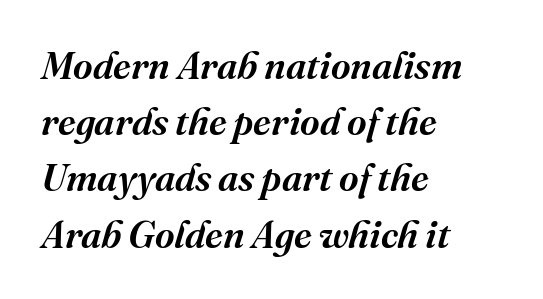
The face used here is proportionally spaced, like ordinary book or web type. Yep, those are serifs on the letters. Glyph-to-glyph distance matches everyday printed text. Left-aligned paragraph, ragged on the right.
